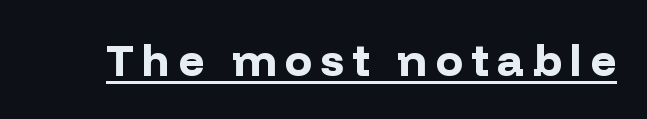
Q: Is the text bold? A: Yes.
Q: Is the text italic (slanted)? A: No, it is upright.
Q: Is the typeface a serif or a sans-serif typeface? A: Sans-serif.
Q: Is the text underlined? A: Yes.
Q: Width (condensed, normal, or wide)? A: Normal.
Q: Stroke contrast? A: Low.
Q: x-height? A: Medium.
Q: Monospaced? A: No.
